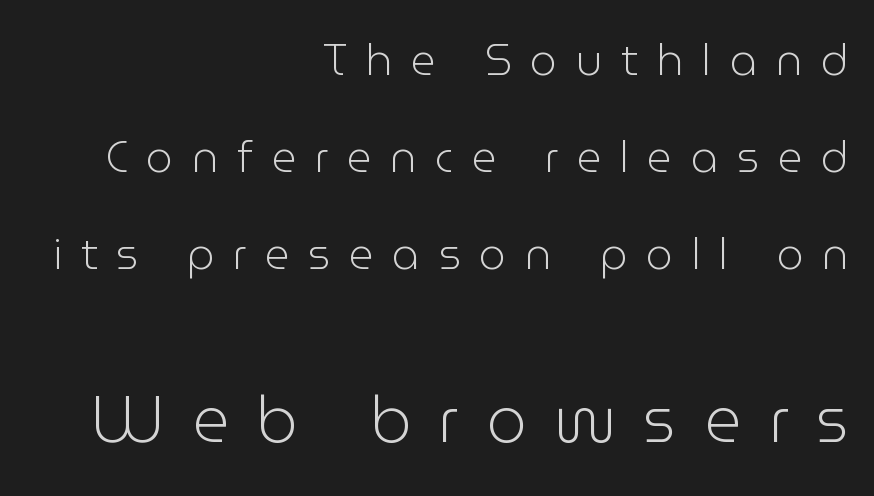
Stroke mass is kept to a normal reading level or below. Varying glyph widths throughout — classic text-font behaviour. Does the copy run flush right? Yes — the right margin is perfectly even. It's the straight-up-and-down kind of type. What kind of face is this? One without serifs — a sans. Tracking value appears strongly positive — letters spread wide.
